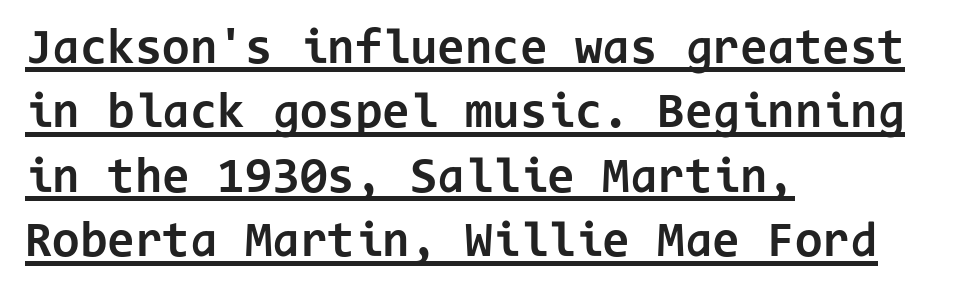
Q: Is the text bold? A: Yes.
Q: Is the text italic (slanted)? A: No, it is upright.
Q: Is the typeface a serif or a sans-serif typeface? A: Sans-serif.
Q: Is the text underlined? A: Yes.
Q: How is the paragraph aligned? A: Left-aligned.
Q: Is the spacing between letters normal or unusually wide? A: Normal.
Q: Is the spacing between lines tight, normal or loose? A: Normal.
Q: Width (condensed, normal, or wide)? A: Normal.
Q: Stroke contrast? A: Low.
Q: x-height? A: Medium.
Q: Monospaced? A: Yes.
